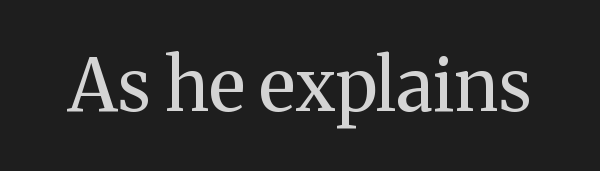
Q: Is the text bold? A: No.
Q: Is the text italic (slanted)? A: No, it is upright.
Q: Is the typeface a serif or a sans-serif typeface? A: Serif.
Q: Is the text underlined? A: No.
Q: Is the spacing between letters normal or unusually wide? A: Normal.
Q: Width (condensed, normal, or wide)? A: Normal.
Q: Stroke contrast? A: Medium.
Q: x-height? A: Medium.
Q: Monospaced? A: No.
